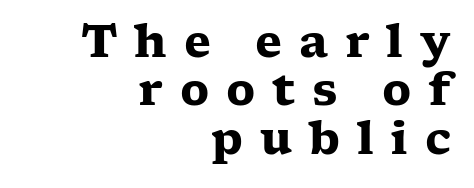
{"serif": "yes", "italic": "no", "bold": "yes", "weight": "heavy", "width": "wide", "stroke_contrast": "low", "x_height": "medium", "monospaced": "no", "underline": "no", "align": "right", "line_spacing": "tight", "line_spacing_ratio": 1.1, "letter_spacing": "wide", "letter_spacing_em": 0.38, "glyph_px": 44}
